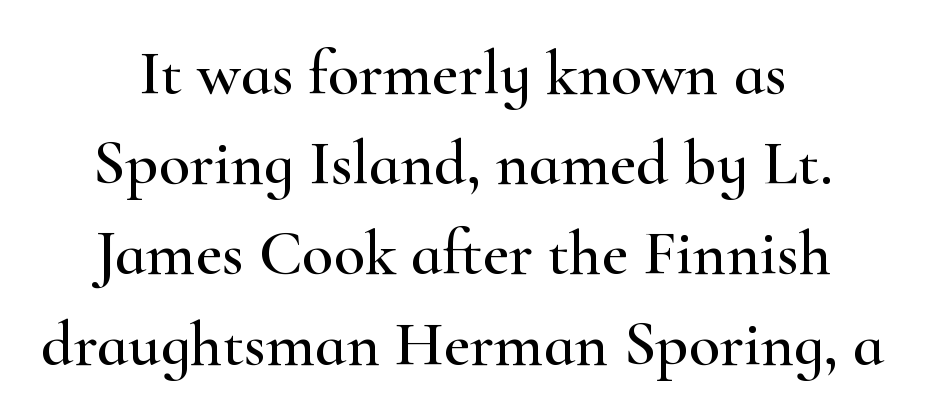
Q: Is the text italic (slanted)? A: No, it is upright.
Q: Is the typeface a serif or a sans-serif typeface? A: Serif.
Q: Is the text underlined? A: No.
Q: How is the paragraph aligned? A: Centered.
Q: Is the spacing between letters normal or unusually wide? A: Normal.
Q: Is the spacing between lines tight, normal or loose? A: Normal.
Q: Width (condensed, normal, or wide)? A: Wide.
Q: Stroke contrast? A: High.
Q: x-height? A: Small.
Q: Monospaced? A: No.
